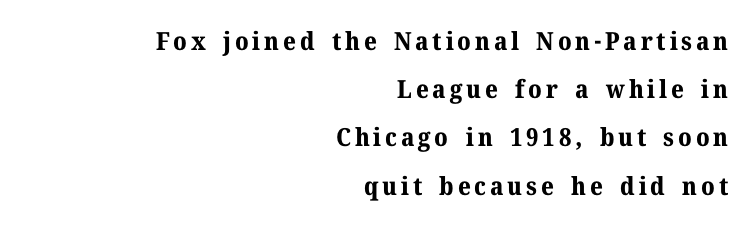
Q: Is the text bold? A: Yes.
Q: Is the text italic (slanted)? A: No, it is upright.
Q: Is the text underlined? A: No.
Q: How is the paragraph aligned? A: Right-aligned.
Q: Is the spacing between lines tight, normal or loose? A: Loose.
